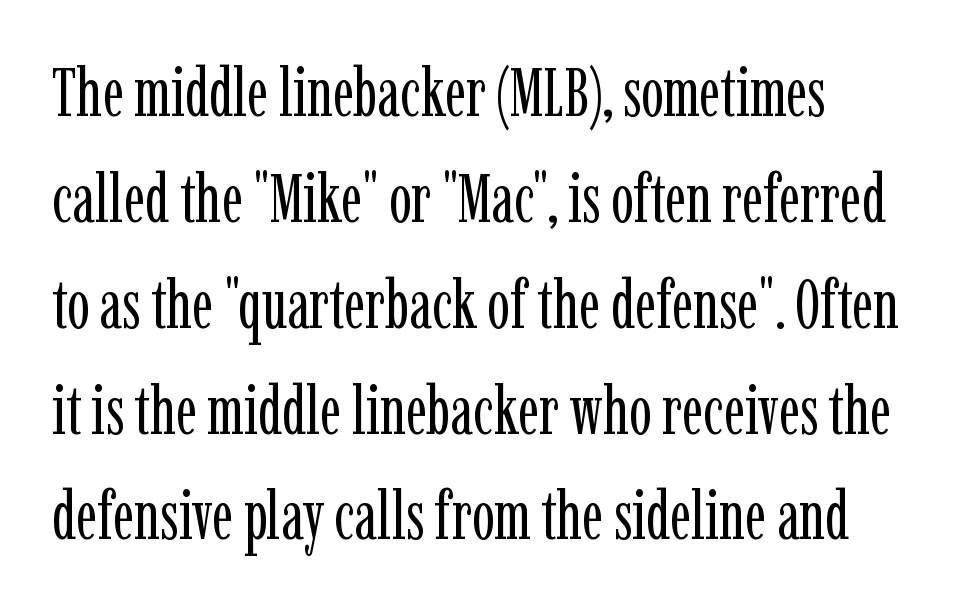
Descenders are the only things crossing below the line. Glyph-to-glyph distance matches everyday printed text. The compositor pushed each line to the left boundary. Tall strokes in this sample are plumb rather than angled.
